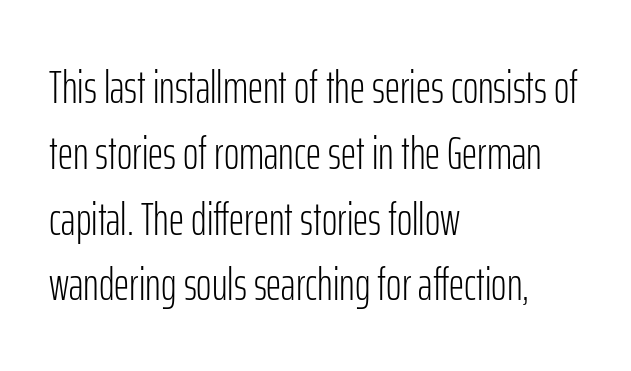
The image shows 47 px light, condensed sans-serif type, upright; set left-aligned, normal line spacing (1.4x), normal letter spacing, not underlined; low stroke contrast and a medium x-height.
